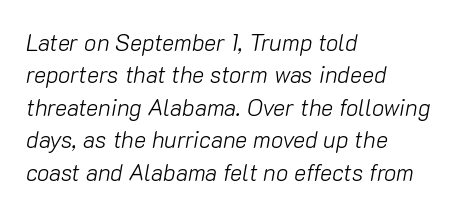
{"italic": "yes", "lean": "right", "slant_degrees": 10, "bold": "no", "underline": "no", "align": "left", "line_spacing": "normal", "line_spacing_ratio": 1.41, "letter_spacing": "normal", "letter_spacing_em": 0.0, "glyph_px": 23}
